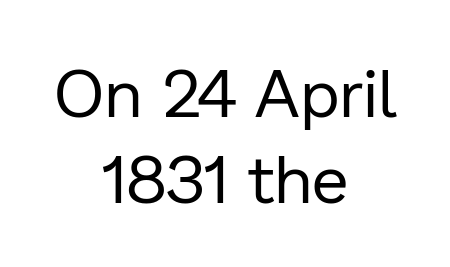
Q: Is the text bold? A: No.
Q: Is the text italic (slanted)? A: No, it is upright.
Q: Is the typeface a serif or a sans-serif typeface? A: Sans-serif.
Q: Is the text underlined? A: No.
Q: How is the paragraph aligned? A: Centered.
Q: Is the spacing between letters normal or unusually wide? A: Normal.
Q: Is the spacing between lines tight, normal or loose? A: Normal.
Q: Width (condensed, normal, or wide)? A: Normal.
Q: Stroke contrast? A: Low.
Q: x-height? A: Medium.
Q: Monospaced? A: No.
